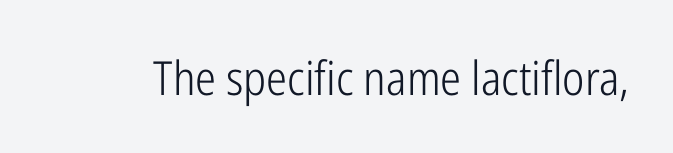
{"serif": "no", "italic": "no", "bold": "no", "weight": "light", "width": "condensed", "stroke_contrast": "low", "x_height": "medium", "monospaced": "no", "underline": "no", "letter_spacing": "normal", "letter_spacing_em": 0.0, "glyph_px": 47}
